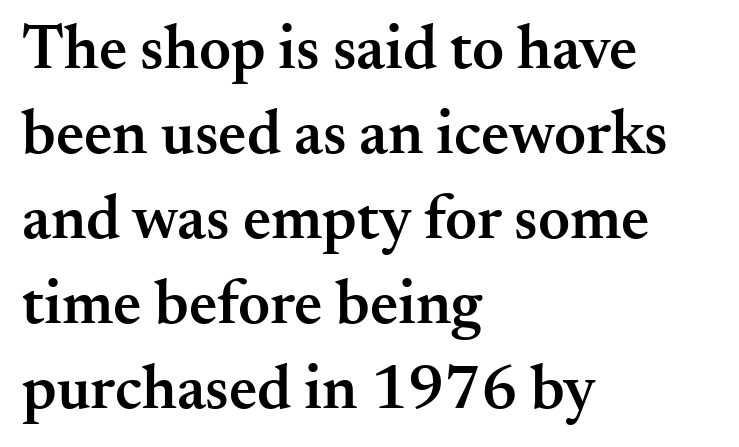
Q: Is the text bold? A: Semi-bold.
Q: Is the text italic (slanted)? A: No, it is upright.
Q: Is the typeface a serif or a sans-serif typeface? A: Serif.
Q: Is the text underlined? A: No.
Q: How is the paragraph aligned? A: Left-aligned.
Q: Is the spacing between letters normal or unusually wide? A: Normal.
Q: Is the spacing between lines tight, normal or loose? A: Normal.
Q: Width (condensed, normal, or wide)? A: Normal.
Q: Stroke contrast? A: Medium.
Q: x-height? A: Small.
Q: Monospaced? A: No.
